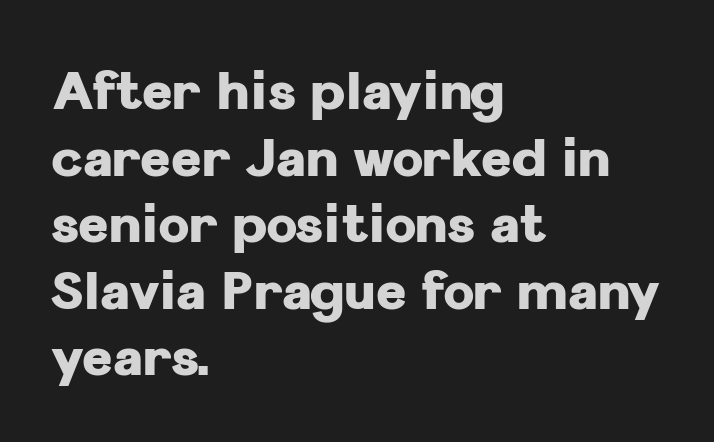
{"serif": "no", "italic": "no", "bold": "yes", "weight": "heavy", "width": "normal", "stroke_contrast": "low", "x_height": "medium", "monospaced": "no", "underline": "no", "align": "left", "line_spacing": "normal", "line_spacing_ratio": 1.28, "letter_spacing": "normal", "letter_spacing_em": 0.0, "glyph_px": 52}
